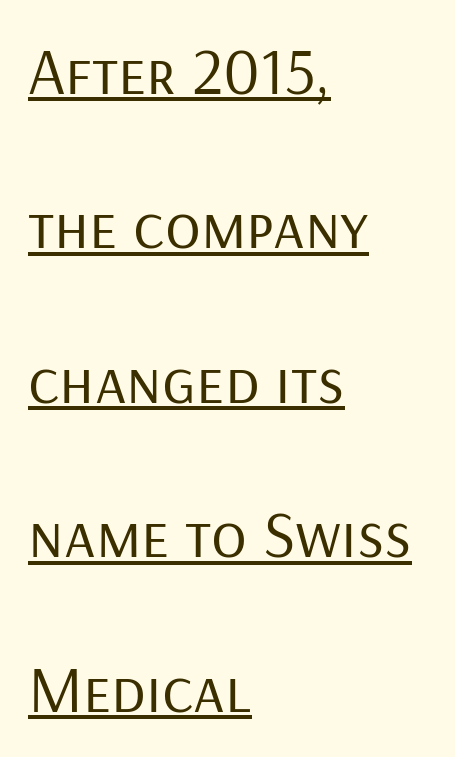
The image shows 66 px regular-weight sans-serif type, upright; set left-aligned, loose line spacing (2.34x), normal letter spacing, underlined; low stroke contrast and a medium x-height.
